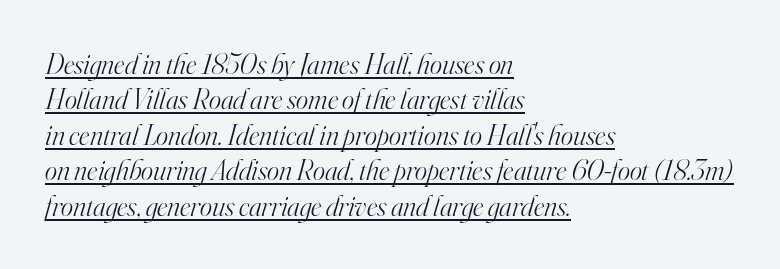
{"serif": "yes", "italic": "yes", "lean": "right", "slant_degrees": 16, "bold": "no", "weight": "light", "width": "normal", "stroke_contrast": "high", "x_height": "small", "monospaced": "no", "underline": "yes", "align": "left", "line_spacing_ratio": 1.22, "letter_spacing": "normal", "letter_spacing_em": 0.0, "glyph_px": 29}
